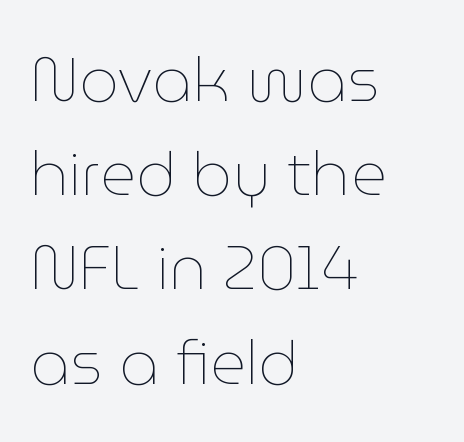
The image shows 62 px thin type, upright; set left-aligned, normal line spacing (1.52x), normal letter spacing, not underlined; low stroke contrast and a medium x-height.
